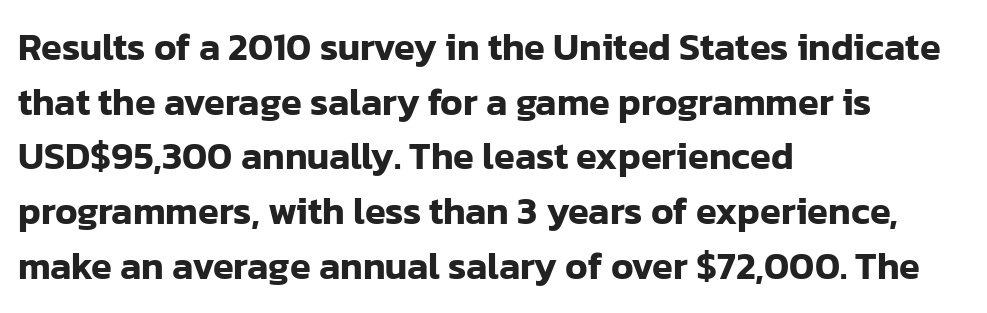
{"serif": "no", "italic": "no", "width": "normal", "stroke_contrast": "low", "x_height": "medium", "monospaced": "no", "underline": "no", "align": "left", "line_spacing": "normal", "line_spacing_ratio": 1.44, "letter_spacing": "normal", "letter_spacing_em": 0.0, "glyph_px": 38}
